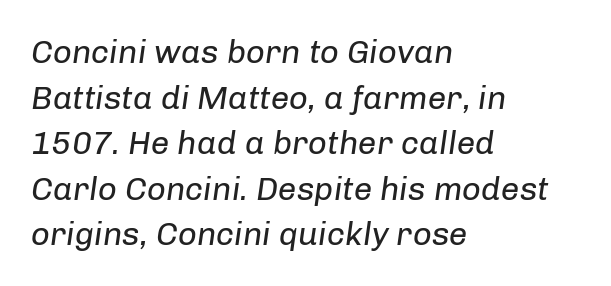
The image shows 33 px regular-weight type, italic (leaning right); set left-aligned, normal line spacing (1.38x), normal letter spacing, not underlined; low stroke contrast and a medium x-height.
